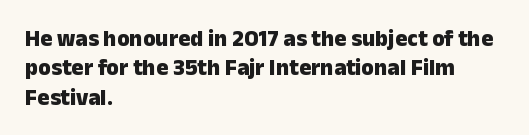
Q: Is the text bold? A: Yes.
Q: Is the text italic (slanted)? A: No, it is upright.
Q: Is the text underlined? A: No.
Q: How is the paragraph aligned? A: Left-aligned.
Q: Is the spacing between letters normal or unusually wide? A: Normal.
Q: Is the spacing between lines tight, normal or loose? A: Normal.
